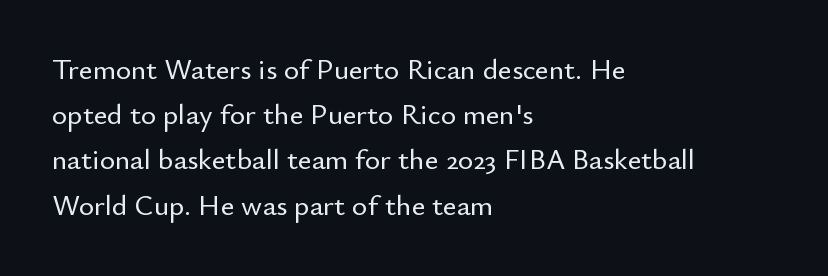
The image shows 29 px sans-serif type, upright; set left-aligned, normal line spacing (1.56x), normal letter spacing, not underlined; low stroke contrast and a small x-height.
